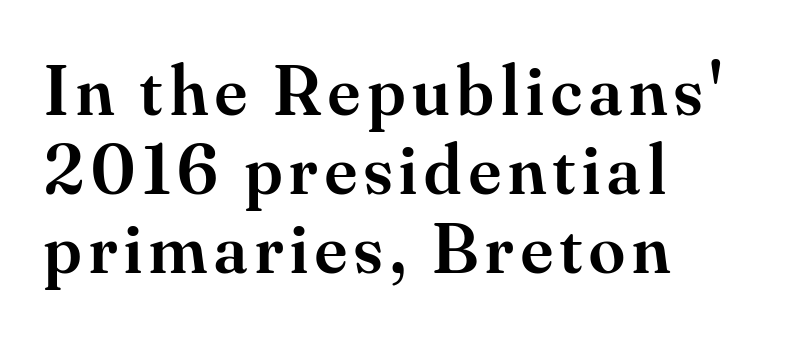
Think of a printed novel: that variable character pitch is what you see here. Does the type have serifs? Yes, each stem ends in a small foot. The lines are packed closely together with very little leading. This is moderately heavy type, rendered in semibold. Anything drawn beneath the words? Only blank space. Short and long lines alike share a common starting point at left.
